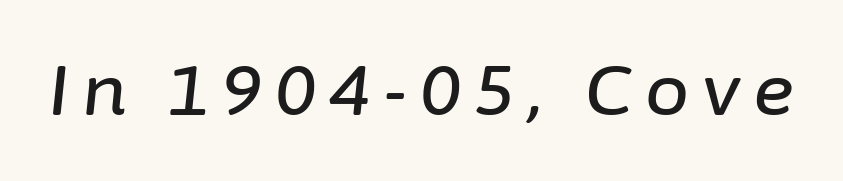
Q: Is the text italic (slanted)? A: Yes, it leans right by about 6 degrees.
Q: Is the text underlined? A: No.
Q: Width (condensed, normal, or wide)? A: Normal.
Q: Stroke contrast? A: Low.
Q: x-height? A: Medium.
Q: Monospaced? A: No.
